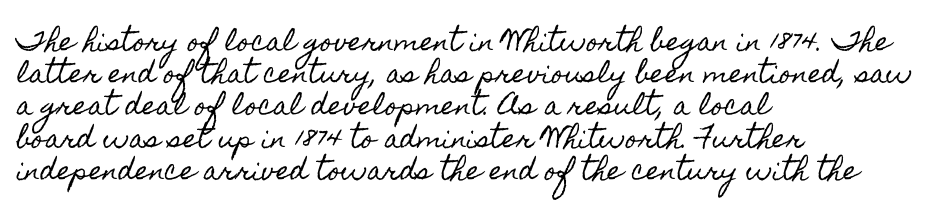
{"underline": "no", "align": "left", "line_spacing": "normal", "line_spacing_ratio": 1.29, "letter_spacing": "normal", "letter_spacing_em": 0.0, "glyph_px": 25}
